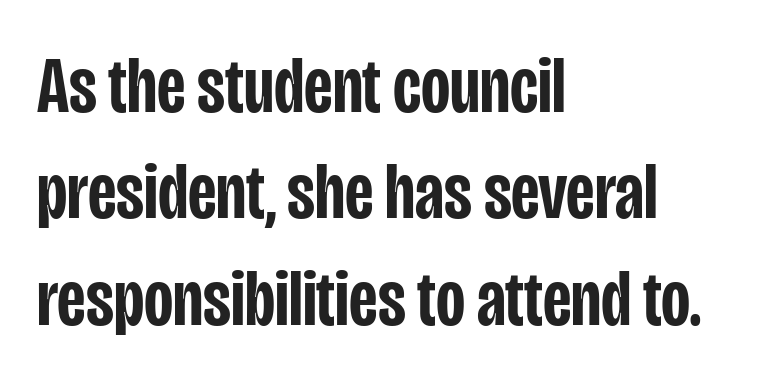
These lines are composed in type without serifs. Characters follow at the spacing the type designer built in. Horizontal alignment here is leftward, the default for most running prose. Notice the strokes are somewhat thickened but not fully heavy: this is a semibold.
